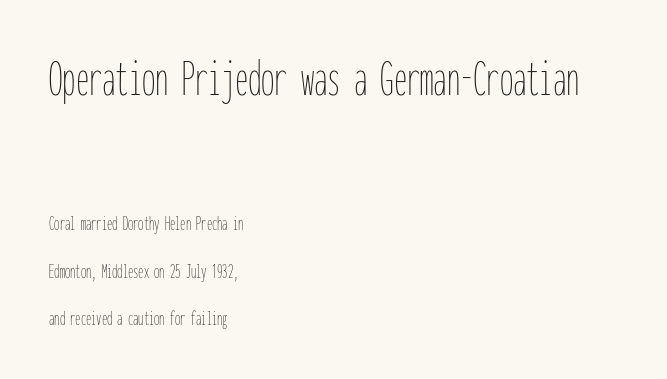
{"italic": "no", "bold": "no", "weight": "thin", "width": "condensed", "stroke_contrast": "low", "x_height": "medium", "monospaced": "yes", "underline": "no", "align": "left", "line_spacing": "loose", "line_spacing_ratio": 2.26, "letter_spacing": "normal", "letter_spacing_em": 0.0, "larger_block": "first", "size_ratio": 2.52, "glyph_px": 53}
